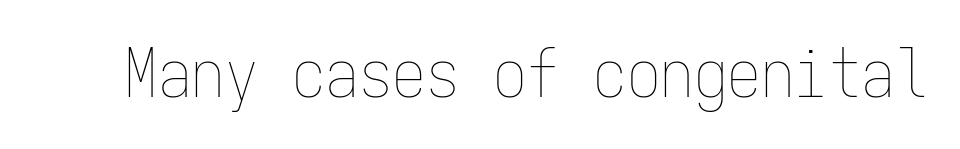
{"italic": "no", "bold": "no", "weight": "thin", "width": "condensed", "stroke_contrast": "low", "x_height": "medium", "monospaced": "yes", "underline": "no", "letter_spacing": "normal", "letter_spacing_em": 0.0, "glyph_px": 67}
